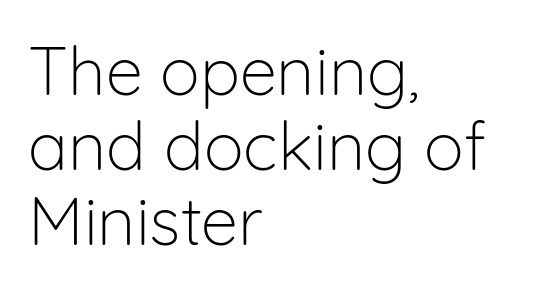
The image shows 67 px light sans-serif type, upright; set left-aligned, tight line spacing (1.12x), normal letter spacing, not underlined; low stroke contrast and a medium x-height.
